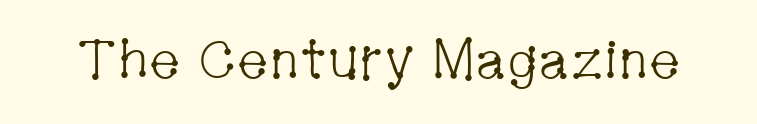
{"serif": "yes", "italic": "no", "bold": "no", "weight": "light", "width": "condensed", "stroke_contrast": "low", "x_height": "medium", "monospaced": "no", "underline": "no", "letter_spacing": "normal", "letter_spacing_em": 0.0, "glyph_px": 54}
